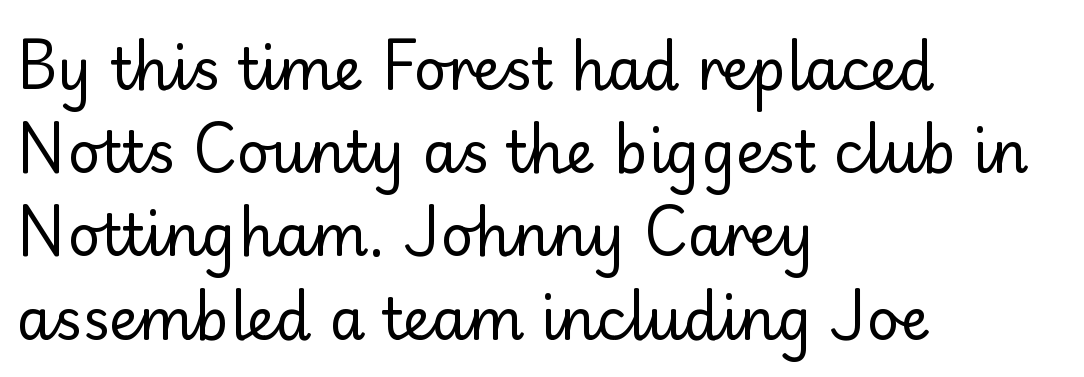
The image shows 57 px regular-weight sans-serif type, upright; set left-aligned, normal line spacing (1.46x), normal letter spacing, not underlined; low stroke contrast and a small x-height.
